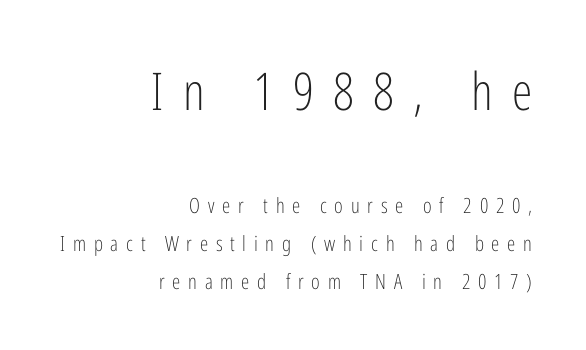
The image shows 52 px light, condensed sans-serif type, upright; set right-aligned, line spacing 1.81x, unusually wide letter spacing (+0.37 em), not underlined; the first (top) block is 2.48x larger; low stroke contrast and a medium x-height.
